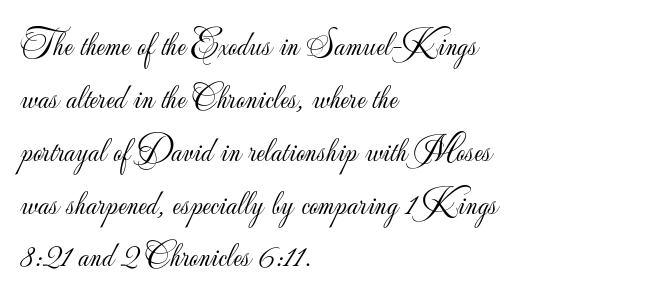
Reading down the block, your eye returns to a fixed left position each line. No word sits above an underline. Is this a fixed-width face? No — the glyphs have proportional, varying widths. What kind of face is this? One without serifs — a sans. Standard letterfit; no display-style spreading of the glyphs.
